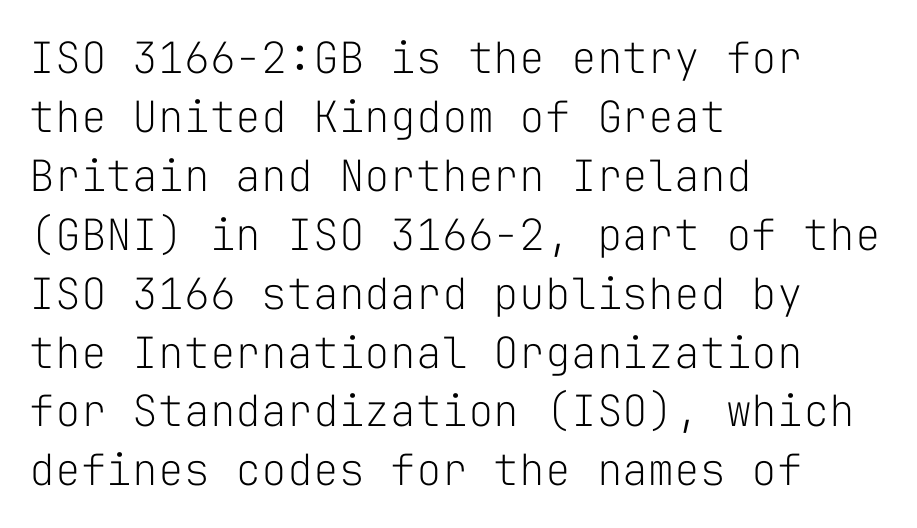
The image shows 43 px light sans-serif type, upright, monospaced; set left-aligned, normal line spacing (1.37x), normal letter spacing, not underlined; low stroke contrast and a medium x-height.
